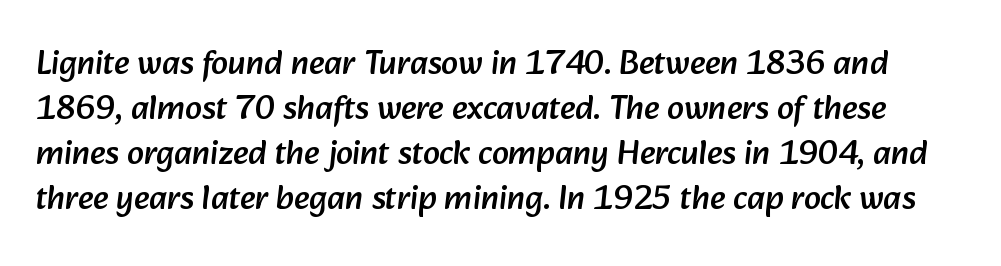
The image shows 34 px sans-serif type; set normal line spacing (1.32x), normal letter spacing, not underlined; low stroke contrast and a medium x-height.
